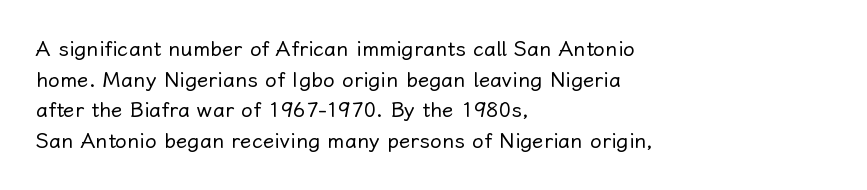
The strip under each line holds only bare page. The lines in this sample share a left origin and differ only in where they stop. The block of text has a typical density, with ordinary space between rows. A typesetter would call this zero additional tracking. Each stroke keeps to a modest, everyday thickness or less. Style check: upright.
